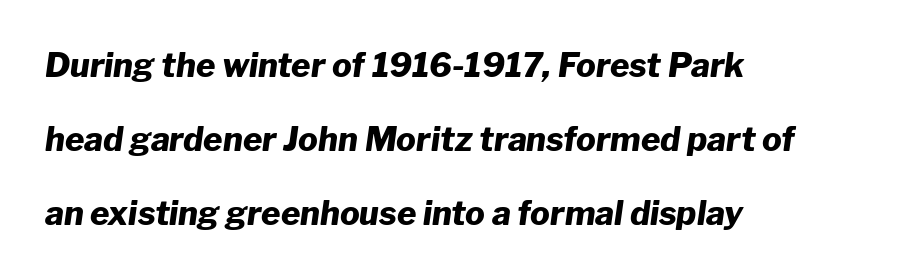
Q: Is the text bold? A: Yes.
Q: Is the text italic (slanted)? A: Yes, it leans right by about 8 degrees.
Q: Is the text underlined? A: No.
Q: How is the paragraph aligned? A: Left-aligned.
Q: Is the spacing between letters normal or unusually wide? A: Normal.
Q: Is the spacing between lines tight, normal or loose? A: Loose.
Q: Width (condensed, normal, or wide)? A: Normal.
Q: Stroke contrast? A: Low.
Q: x-height? A: Medium.
Q: Monospaced? A: No.
